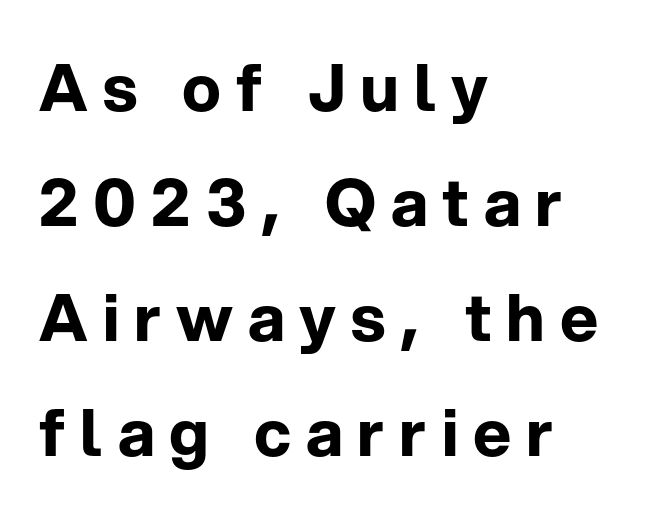
You could not count columns in this text — the font is proportionally spaced. Is the type bold? Yes — the strokes are clearly thick and heavy. Every stem runs plumb, perpendicular to the baseline. This is sans-serif lettering, the kind often seen on screens and signage. The gap between lines stays unmarked.
